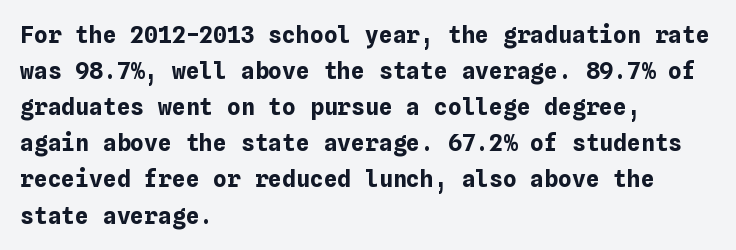
Q: Is the text bold? A: Yes.
Q: Is the text italic (slanted)? A: No, it is upright.
Q: Is the text underlined? A: No.
Q: How is the paragraph aligned? A: Left-aligned.
Q: Is the spacing between letters normal or unusually wide? A: Normal.
Q: Is the spacing between lines tight, normal or loose? A: Normal.
